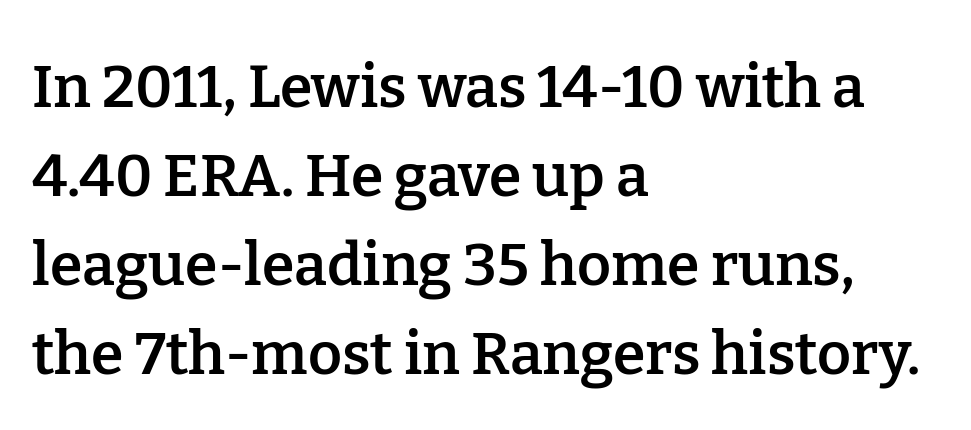
{"serif": "yes", "italic": "no", "bold": "semi", "weight": "semibold", "width": "normal", "stroke_contrast": "low", "x_height": "medium", "monospaced": "no", "underline": "no", "align": "left", "line_spacing": "normal", "line_spacing_ratio": 1.51, "letter_spacing": "normal", "letter_spacing_em": 0.0, "glyph_px": 59}
